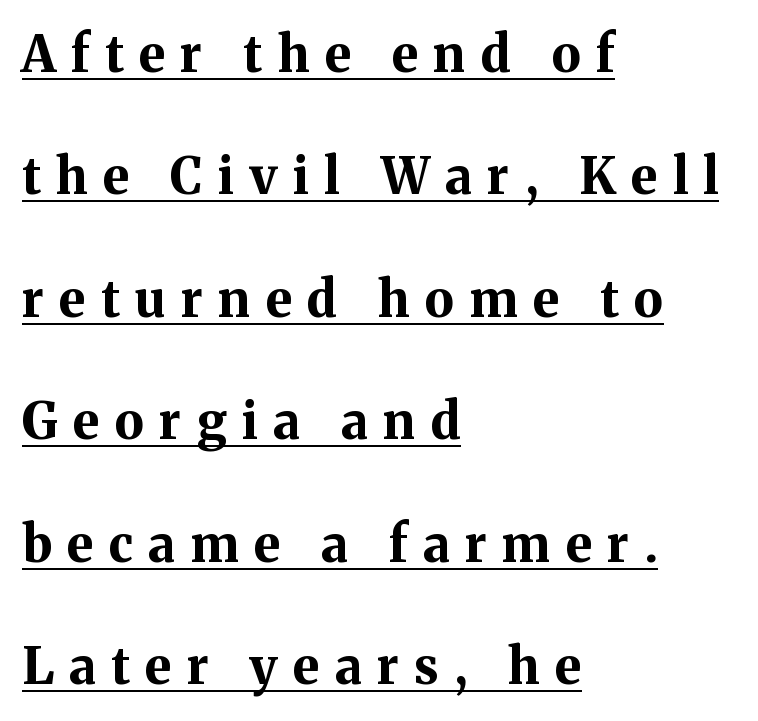
The image shows 50 px bold serif type, upright; set left-aligned, loose line spacing (2.45x), unusually wide letter spacing (+0.31 em), underlined; medium stroke contrast and a medium x-height.
